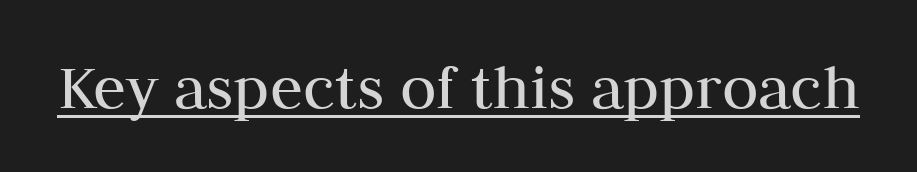
Quick note: not italic, upright. Look at the bottom of the vertical strokes: they flare into serifs here. Caption: face not bold, strokes unweighted. Looks like regular typesetting: each glyph gets only the width it needs. The typesetter has applied underlining to the passage shown.
